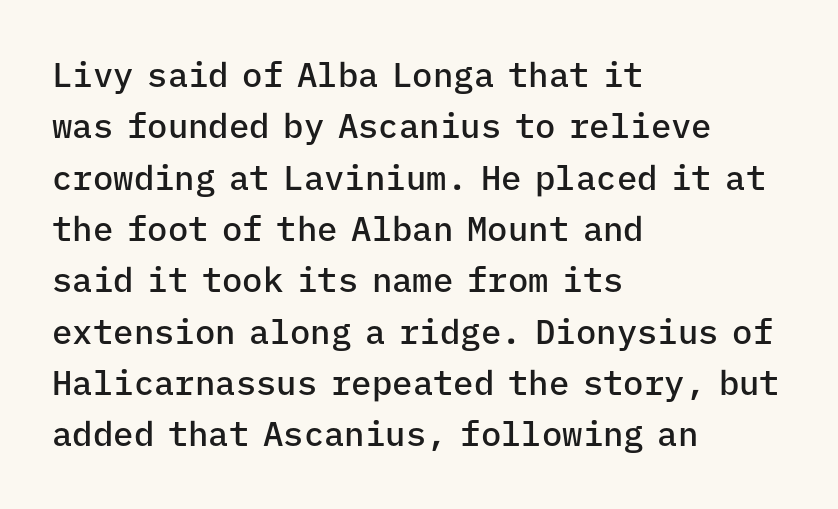
The image shows 34 px semibold sans-serif type, upright, monospaced; set left-aligned, normal line spacing (1.51x), normal letter spacing, not underlined; low stroke contrast and a medium x-height.
